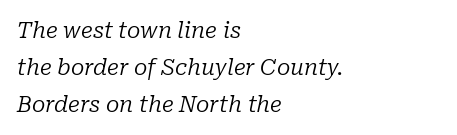
Q: Is the text bold? A: No.
Q: Is the text italic (slanted)? A: Yes, it leans right by about 10 degrees.
Q: Is the text underlined? A: No.
Q: How is the paragraph aligned? A: Left-aligned.
Q: Is the spacing between letters normal or unusually wide? A: Normal.
Q: Is the spacing between lines tight, normal or loose? A: Normal.
